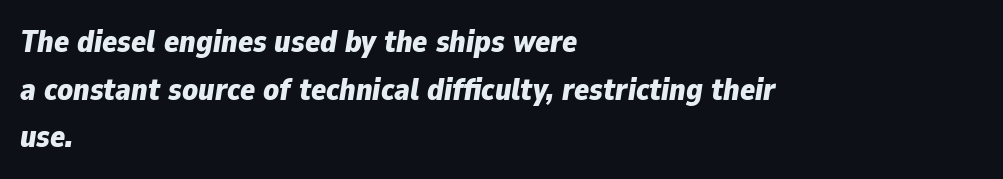
{"italic": "yes", "lean": "right", "slant_degrees": 9, "bold": "yes", "weight": "bold", "width": "normal", "stroke_contrast": "low", "x_height": "medium", "monospaced": "no", "underline": "no", "align": "left", "line_spacing": "normal", "line_spacing_ratio": 1.54, "letter_spacing": "normal", "letter_spacing_em": 0.0, "glyph_px": 31}
